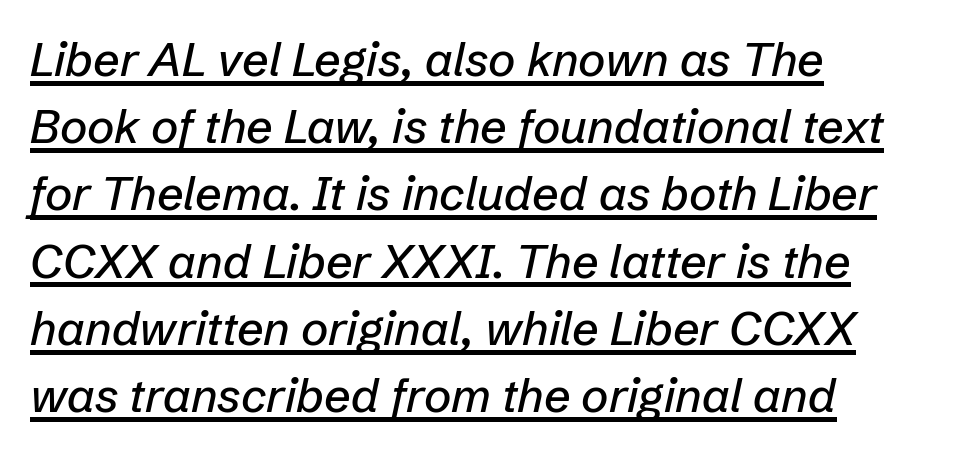
The lines are quadded left. Varying glyph widths throughout — classic text-font behaviour. Compared with typical body copy, the letter spacing here is the same. Does the leading feel generous? No, just average. This rendering features underlined lettering. Tall strokes in this sample are angled rather than plumb.
